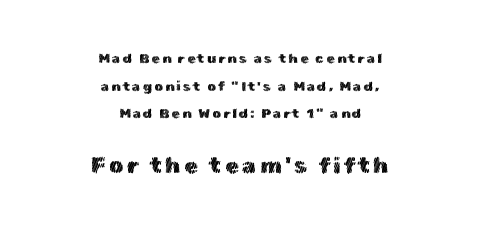
Q: Is the text italic (slanted)? A: No, it is upright.
Q: Is the text underlined? A: No.
Q: How is the paragraph aligned? A: Centered.
Q: Is the spacing between lines tight, normal or loose? A: Loose.
Q: Which block of text is set in a larger size, the first (top) or the second (bottom)? A: The second (bottom) one.
